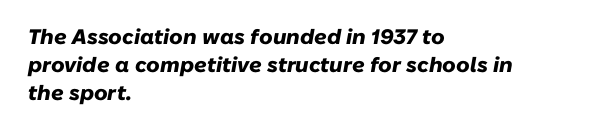
Q: Is the text bold? A: Yes.
Q: Is the text italic (slanted)? A: Yes, it leans right by about 10 degrees.
Q: Is the text underlined? A: No.
Q: How is the paragraph aligned? A: Left-aligned.
Q: Is the spacing between letters normal or unusually wide? A: Normal.
Q: Is the spacing between lines tight, normal or loose? A: Normal.
